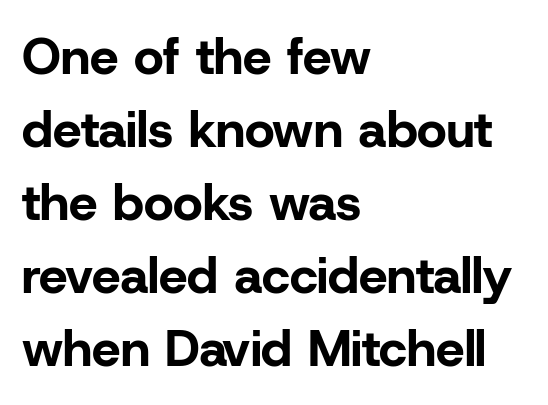
{"serif": "no", "italic": "no", "bold": "yes", "weight": "bold", "width": "normal", "stroke_contrast": "low", "x_height": "medium", "monospaced": "no", "underline": "no", "align": "left", "line_spacing": "normal", "line_spacing_ratio": 1.43, "letter_spacing": "normal", "letter_spacing_em": 0.0, "glyph_px": 51}
